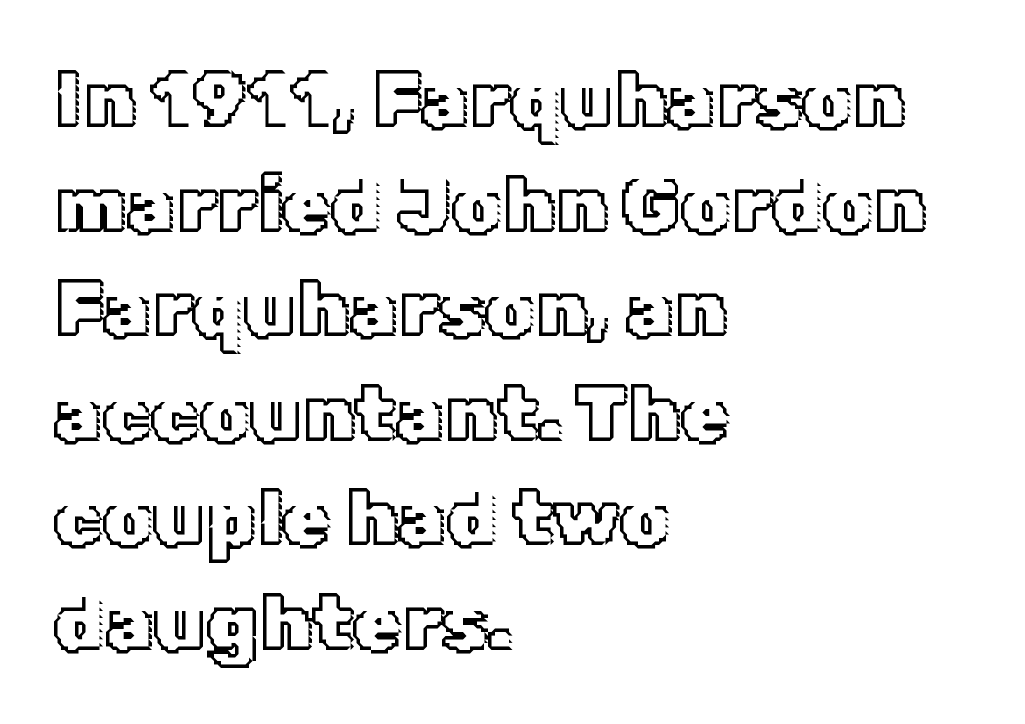
{"italic": "no", "width": "normal", "x_height": "medium", "monospaced": "no", "underline": "no", "align": "left", "line_spacing": "normal", "line_spacing_ratio": 1.34, "letter_spacing": "normal", "letter_spacing_em": 0.0, "glyph_px": 78}
